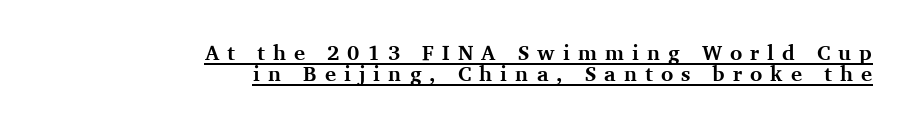
Vertically, the passage feels compressed, each row crowding the next. The strokes are fattened all the way to bold. Designer's note — italics off, roman on. Compared with undecorated copy, this sample adds a rule below the words.
